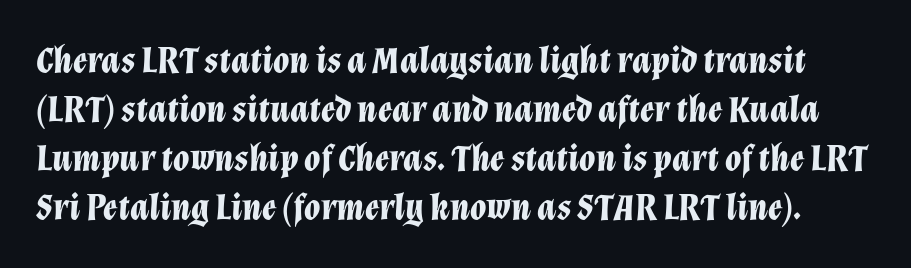
The image shows 37 px bold type, italic (leaning right); set normal line spacing (1.32x), normal letter spacing, not underlined; low stroke contrast and a medium x-height.
